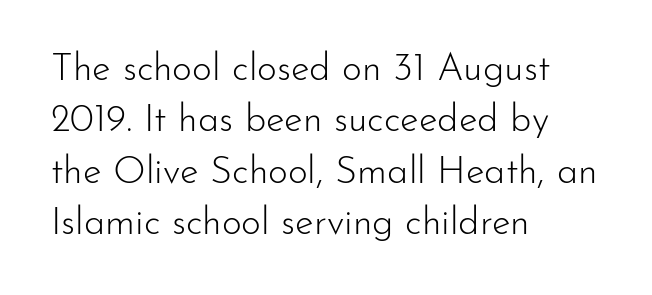
{"serif": "no", "italic": "no", "bold": "no", "weight": "light", "width": "normal", "stroke_contrast": "low", "x_height": "small", "monospaced": "no", "underline": "no", "align": "left", "line_spacing": "normal", "line_spacing_ratio": 1.35, "letter_spacing": "normal", "letter_spacing_em": 0.0, "glyph_px": 38}
